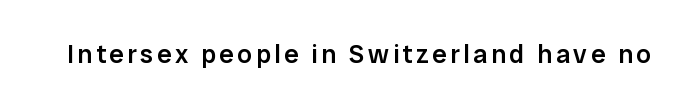
The image shows 26 px text type, upright; set not underlined.
